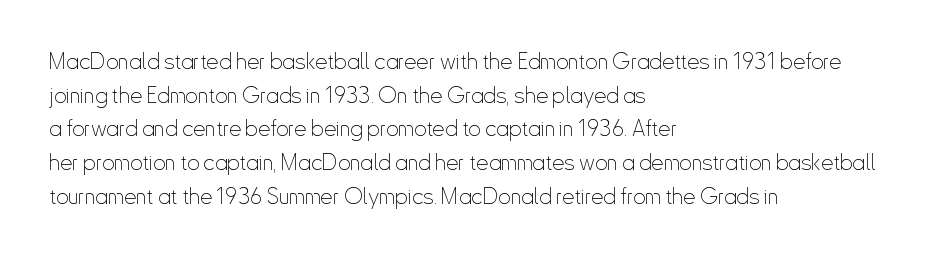
{"italic": "no", "bold": "no", "underline": "no", "align": "left", "line_spacing": "normal", "line_spacing_ratio": 1.53, "letter_spacing": "normal", "letter_spacing_em": 0.0, "glyph_px": 22}
